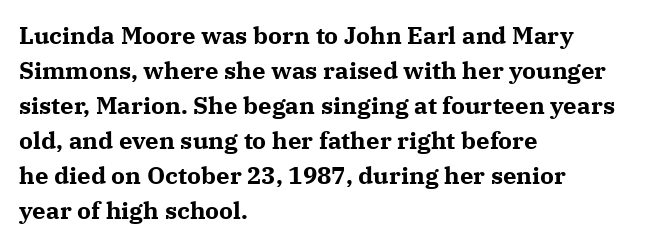
{"italic": "no", "bold": "yes", "underline": "no", "align": "left", "line_spacing": "normal", "line_spacing_ratio": 1.46, "letter_spacing": "normal", "letter_spacing_em": 0.0, "glyph_px": 24}
